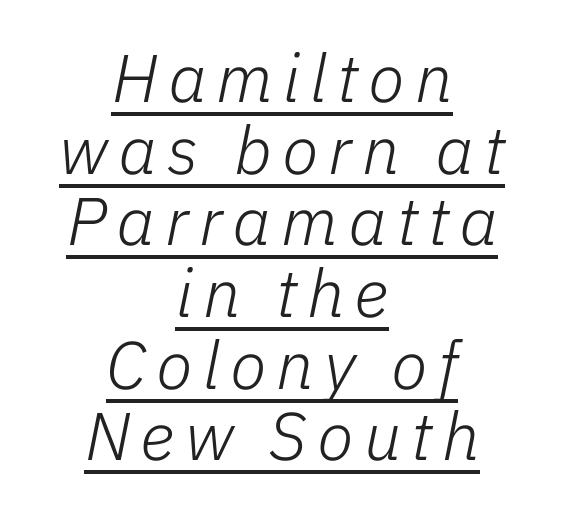
Closely set lines give the paragraph a compact silhouette. No letter is thick-stroked: the sample isn't bold. Characters are canted at an angle relative to the baseline's perpendicular. Horizontal alignment here is central, giving a formal, balanced look.
